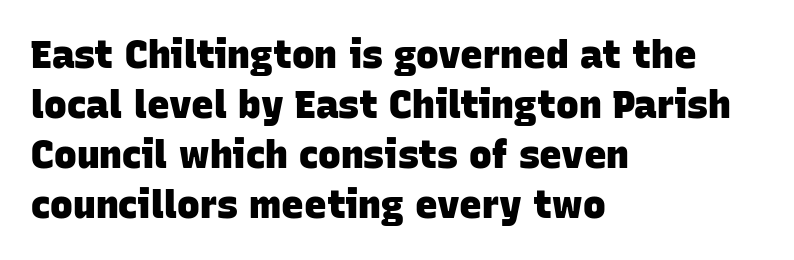
{"serif": "no", "bold": "yes", "weight": "heavy", "width": "normal", "stroke_contrast": "low", "x_height": "large", "monospaced": "no", "underline": "no", "align": "left", "line_spacing": "normal", "line_spacing_ratio": 1.32, "letter_spacing": "normal", "letter_spacing_em": 0.0, "glyph_px": 38}
